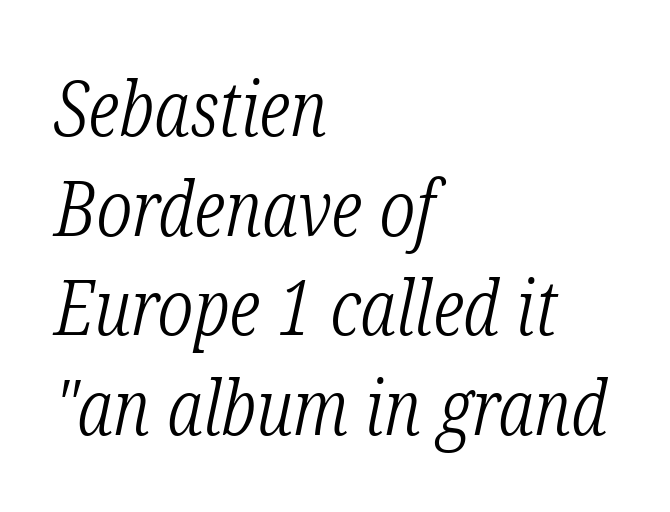
{"serif": "yes", "italic": "yes", "lean": "right", "slant_degrees": 12, "bold": "no", "weight": "light", "width": "condensed", "stroke_contrast": "low", "x_height": "medium", "monospaced": "no", "underline": "no", "align": "left", "line_spacing": "normal", "line_spacing_ratio": 1.31, "letter_spacing": "normal", "letter_spacing_em": 0.0, "glyph_px": 76}
